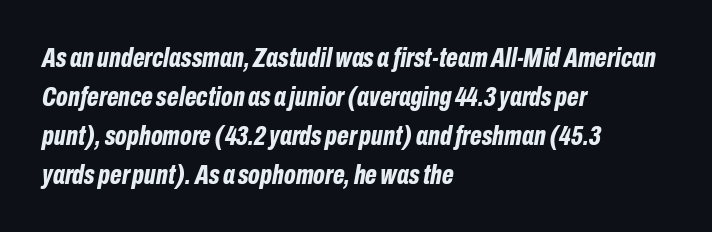
{"italic": "yes", "lean": "right", "slant_degrees": 10, "bold": "yes", "weight": "bold", "width": "condensed", "stroke_contrast": "low", "x_height": "medium", "monospaced": "no", "underline": "no", "align": "left", "line_spacing": "normal", "line_spacing_ratio": 1.39, "letter_spacing": "normal", "letter_spacing_em": 0.0, "glyph_px": 28}
